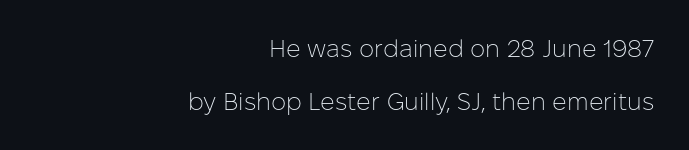
Q: Is the text bold? A: No.
Q: Is the text italic (slanted)? A: No, it is upright.
Q: Is the text underlined? A: No.
Q: How is the paragraph aligned? A: Right-aligned.
Q: Is the spacing between letters normal or unusually wide? A: Normal.
Q: Is the spacing between lines tight, normal or loose? A: Loose.
